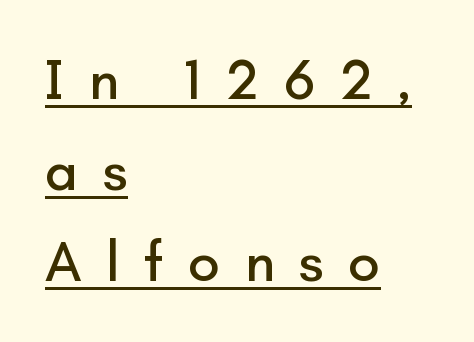
The image shows 57 px sans-serif type, upright; set left-aligned, normal line spacing (1.6x), unusually wide letter spacing (+0.43 em), underlined; low stroke contrast and a small x-height.
